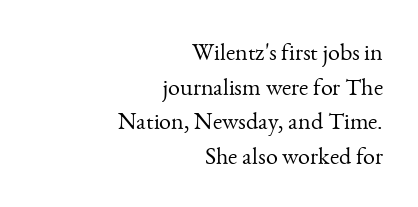
Q: Is the text bold? A: No.
Q: Is the text italic (slanted)? A: No, it is upright.
Q: Is the text underlined? A: No.
Q: How is the paragraph aligned? A: Right-aligned.
Q: Is the spacing between letters normal or unusually wide? A: Normal.
Q: Is the spacing between lines tight, normal or loose? A: Normal.
